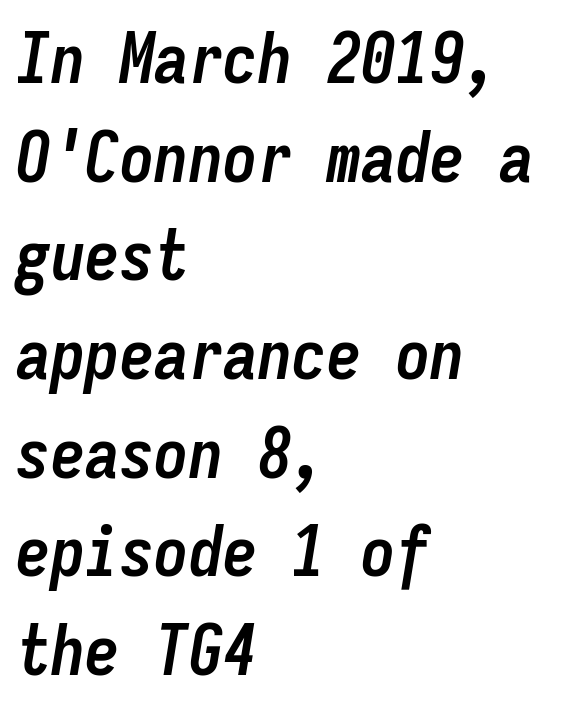
The zone under the glyphs is completely vacant. Every character here occupies the same horizontal width, giving the sample a typewriter-like rhythm. The letterforms sit shoulder to shoulder at normal distance. One-word summary of the alignment: left. One glance says typical: line gaps are just what's usual.
